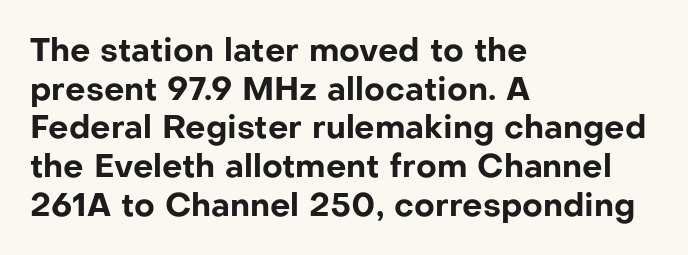
{"serif": "no", "italic": "no", "bold": "yes", "weight": "bold", "width": "normal", "stroke_contrast": "low", "x_height": "medium", "monospaced": "no", "underline": "no", "align": "left", "line_spacing_ratio": 1.21, "letter_spacing": "normal", "letter_spacing_em": 0.0, "glyph_px": 32}
